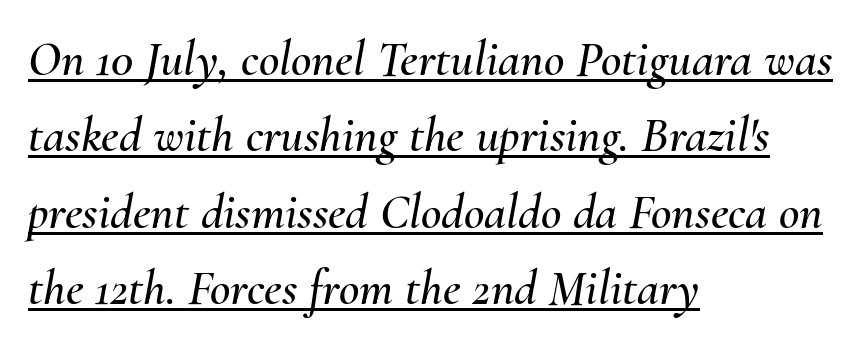
Quick note: italic. This rendering features underlined lettering. These lines keep a tight, regular rhythm from letter to letter. Reading down the block, your eye returns to a fixed left position each line. Is this a fixed-width face? No — the glyphs have proportional, varying widths.
